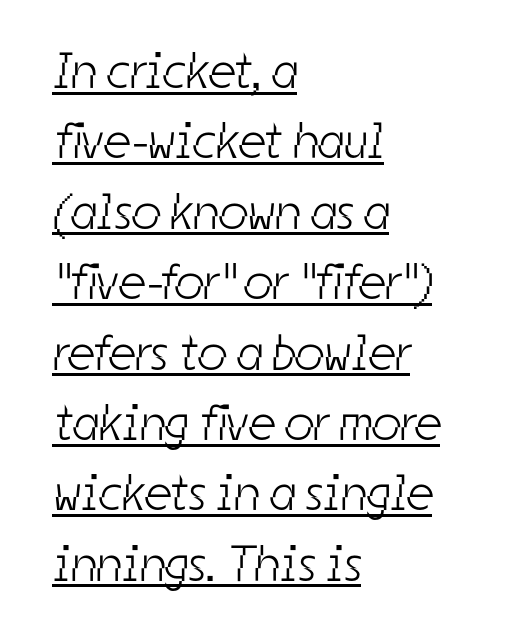
Q: Is the text bold? A: No.
Q: Is the typeface a serif or a sans-serif typeface? A: Sans-serif.
Q: Is the text underlined? A: Yes.
Q: How is the paragraph aligned? A: Left-aligned.
Q: Is the spacing between letters normal or unusually wide? A: Normal.
Q: Is the spacing between lines tight, normal or loose? A: Normal.
Q: Width (condensed, normal, or wide)? A: Condensed.
Q: Stroke contrast? A: Low.
Q: x-height? A: Medium.
Q: Monospaced? A: No.
